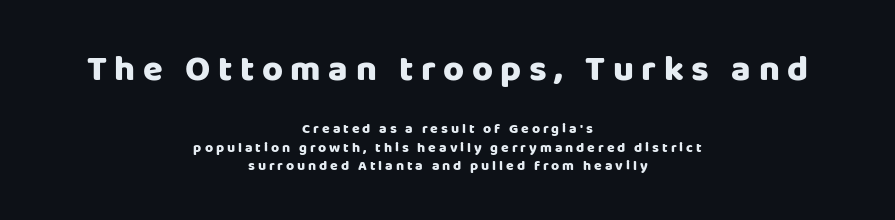
A sans-serif font was chosen for this passage. Whoever set this chose a conventional vertical rhythm. Spacing between characters has been opened up far beyond the box default. The baseline area is clear.
